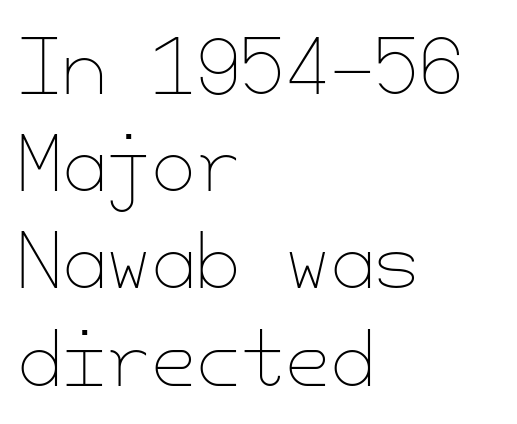
Think standard paragraph weight, or any step lighter than that. The block of text has a typical density, with ordinary space between rows. Layout note: lines flush left. There is no visible air inserted between adjacent glyphs. Posture: upright roman.
